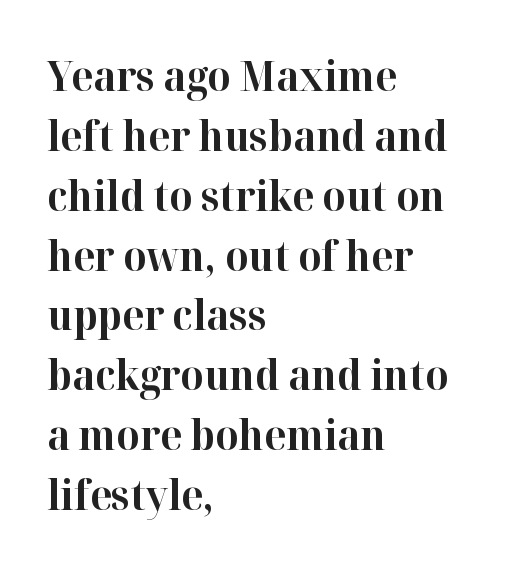
The image shows 41 px bold serif type, upright; set left-aligned, normal line spacing (1.46x), normal letter spacing, not underlined; high stroke contrast and a medium x-height.
